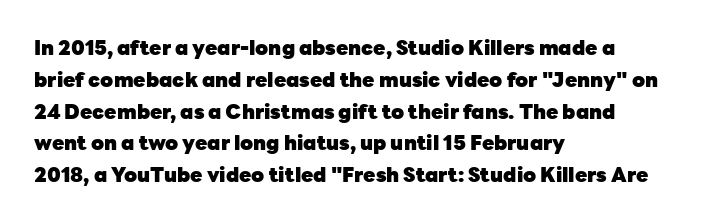
The image shows 20 px bold type, upright; set left-aligned, normal line spacing (1.59x), normal letter spacing, not underlined.
